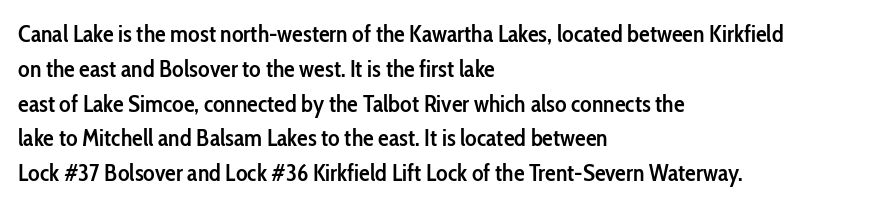
Q: Is the text bold? A: Semi-bold.
Q: Is the text italic (slanted)? A: No, it is upright.
Q: Is the text underlined? A: No.
Q: How is the paragraph aligned? A: Left-aligned.
Q: Is the spacing between letters normal or unusually wide? A: Normal.
Q: Is the spacing between lines tight, normal or loose? A: Normal.
